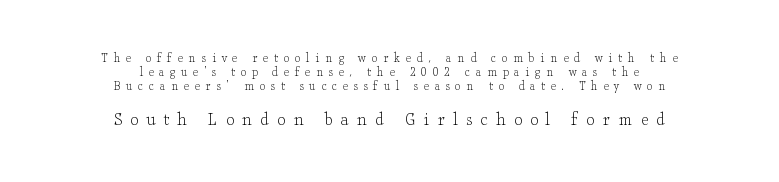
The image shows 20 px text type, upright; set centered, tight line spacing (1.01x), unusually wide letter spacing (+0.4 em), not underlined; the second (bottom) block is 1.43x larger.
